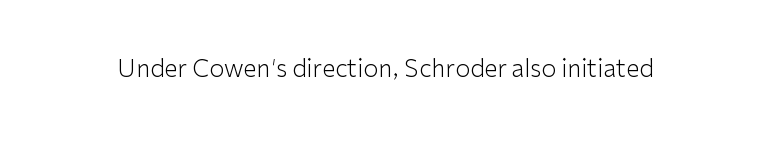
Q: Is the text bold? A: No.
Q: Is the text italic (slanted)? A: No, it is upright.
Q: Is the text underlined? A: No.
Q: Is the spacing between letters normal or unusually wide? A: Normal.
